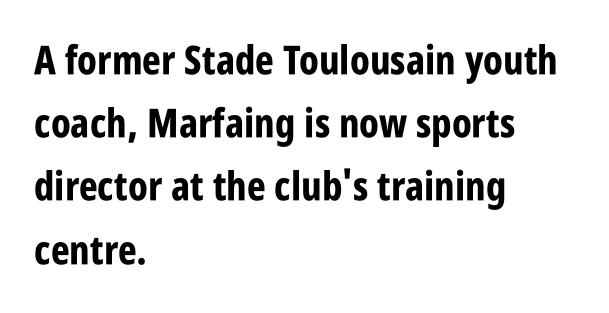
Q: Is the text bold? A: Yes.
Q: Is the text italic (slanted)? A: No, it is upright.
Q: Is the typeface a serif or a sans-serif typeface? A: Sans-serif.
Q: Is the text underlined? A: No.
Q: How is the paragraph aligned? A: Left-aligned.
Q: Is the spacing between letters normal or unusually wide? A: Normal.
Q: Is the spacing between lines tight, normal or loose? A: Normal.
Q: Width (condensed, normal, or wide)? A: Condensed.
Q: Stroke contrast? A: Low.
Q: x-height? A: Large.
Q: Monospaced? A: No.
